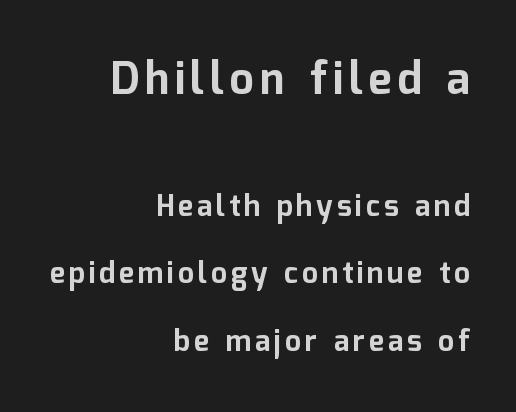
Q: Is the text bold? A: Yes.
Q: Is the text italic (slanted)? A: No, it is upright.
Q: Is the typeface a serif or a sans-serif typeface? A: Sans-serif.
Q: Is the text underlined? A: No.
Q: How is the paragraph aligned? A: Right-aligned.
Q: Is the spacing between lines tight, normal or loose? A: Loose.
Q: Which block of text is set in a larger size, the first (top) or the second (bottom)? A: The first (top) one.
Q: Width (condensed, normal, or wide)? A: Normal.
Q: Stroke contrast? A: Low.
Q: x-height? A: Medium.
Q: Monospaced? A: No.
